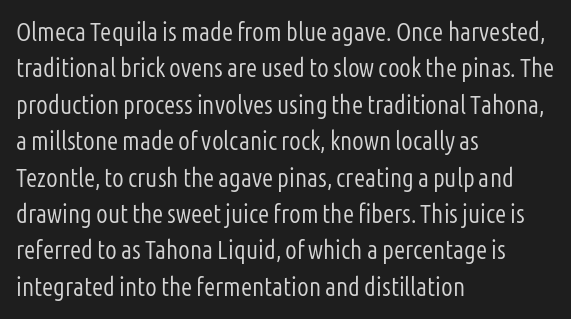
Short and long lines alike share a common starting point at left. The typeface has the unassuming heft of standard copy or less. Is the letter spacing exaggerated? No — it looks like the ordinary default. Has an underline been added? It has not. Posture: vertical.
